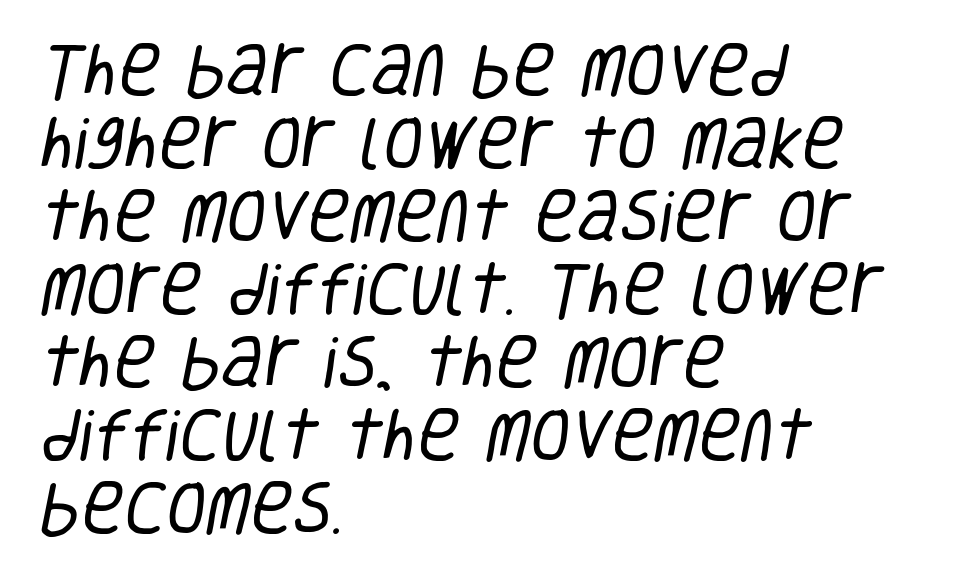
The image shows 58 px regular-weight, condensed sans-serif type; set left-aligned, normal line spacing (1.26x), normal letter spacing, not underlined; low stroke contrast and a large x-height.
